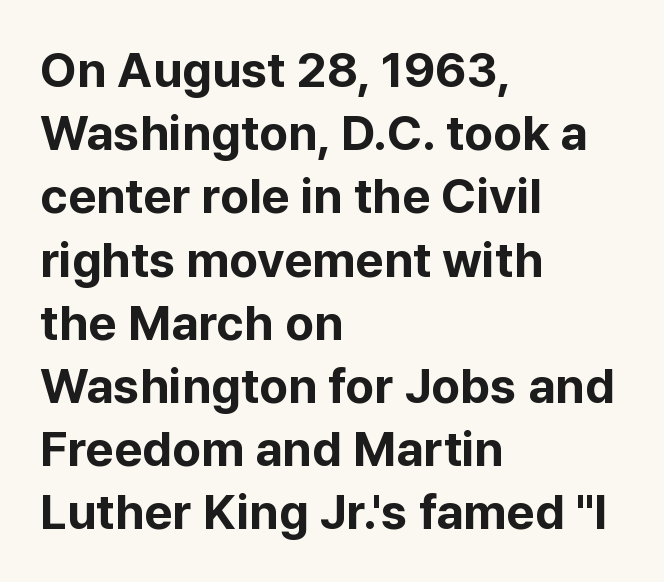
The image shows 49 px bold sans-serif type, upright; set left-aligned, normal line spacing (1.29x), normal letter spacing, not underlined; low stroke contrast and a medium x-height.
